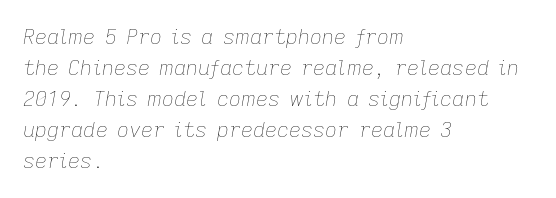
Q: Is the text bold? A: No.
Q: Is the text italic (slanted)? A: Yes, it leans right by about 9 degrees.
Q: Is the text underlined? A: No.
Q: How is the paragraph aligned? A: Left-aligned.
Q: Is the spacing between letters normal or unusually wide? A: Normal.
Q: Is the spacing between lines tight, normal or loose? A: Normal.
